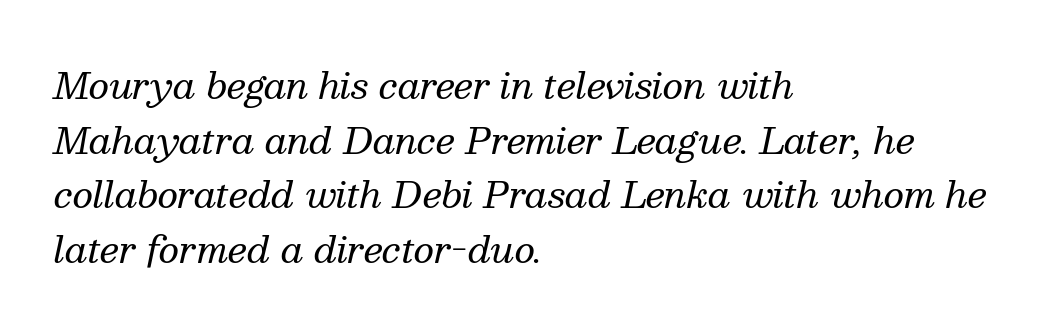
The text carries the slant typical of an italic or oblique font. Varying glyph widths throughout — classic text-font behaviour. These lines are set flush left with a ragged right edge. What's the leading like? Ordinary, nothing unusual. Descenders hang freely into open space.
